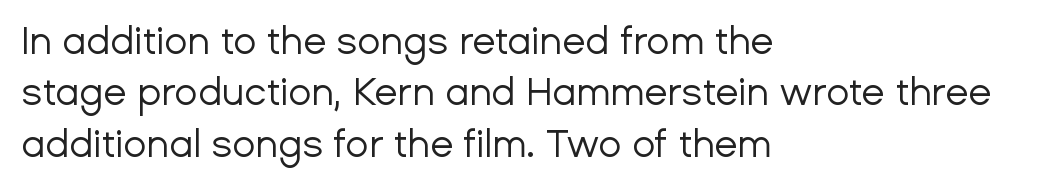
Q: Is the text bold? A: No.
Q: Is the text italic (slanted)? A: No, it is upright.
Q: Is the typeface a serif or a sans-serif typeface? A: Sans-serif.
Q: Is the text underlined? A: No.
Q: How is the paragraph aligned? A: Left-aligned.
Q: Is the spacing between letters normal or unusually wide? A: Normal.
Q: Is the spacing between lines tight, normal or loose? A: Normal.
Q: Width (condensed, normal, or wide)? A: Normal.
Q: Stroke contrast? A: Low.
Q: x-height? A: Medium.
Q: Monospaced? A: No.
